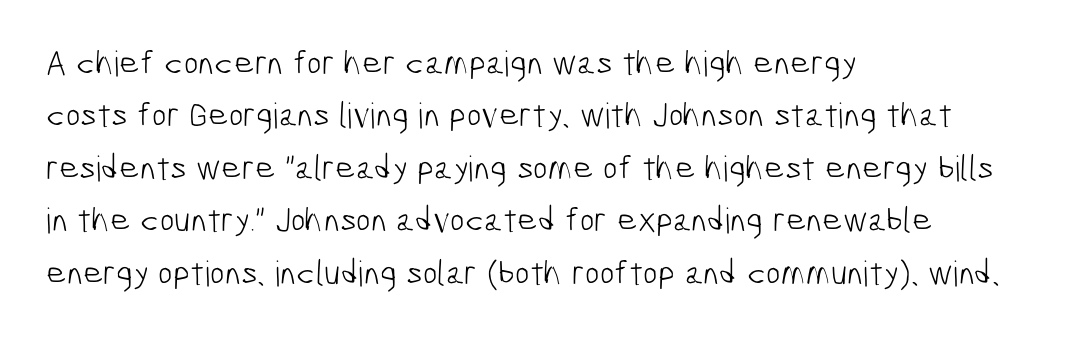
The image shows 35 px light, condensed sans-serif type; set left-aligned, normal line spacing (1.5x), normal letter spacing, not underlined; low stroke contrast and a medium x-height.
